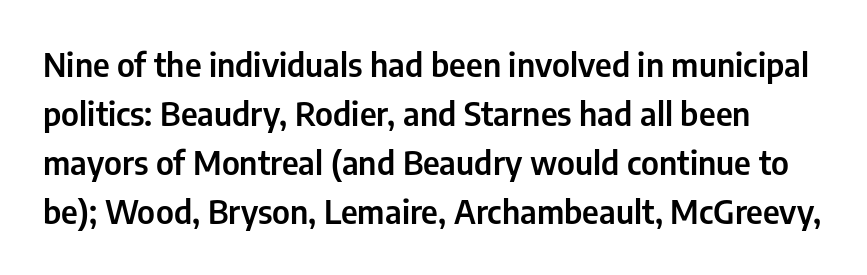
Q: Is the text italic (slanted)? A: No, it is upright.
Q: Is the typeface a serif or a sans-serif typeface? A: Sans-serif.
Q: Is the text underlined? A: No.
Q: Is the spacing between letters normal or unusually wide? A: Normal.
Q: Is the spacing between lines tight, normal or loose? A: Normal.
Q: Width (condensed, normal, or wide)? A: Condensed.
Q: Stroke contrast? A: Low.
Q: x-height? A: Medium.
Q: Monospaced? A: No.
